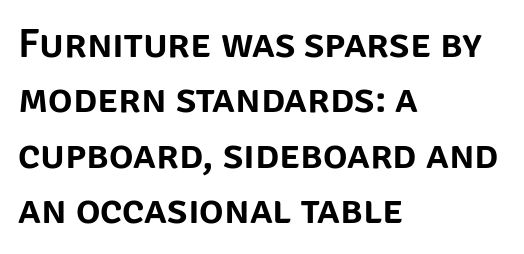
This rendering uses left alignment, leaving the right contour irregular. Notice how the stems are strictly vertical — no italics here. Is there much room between lines? A standard amount, neither cramped nor airy. The letters advance in unequal steps, a hallmark of proportional type. Does extra space separate the letters? No, they use regular spacing. The designer went with a sans here, leaving each stem footless.
